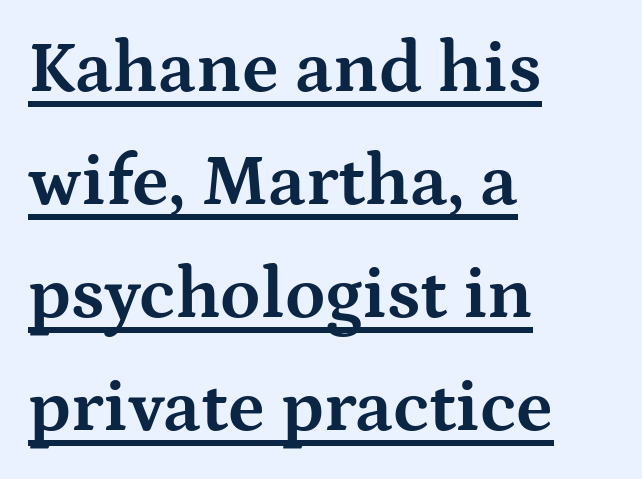
The image shows 73 px bold, wide serif type, upright; set left-aligned, normal line spacing (1.55x), normal letter spacing, underlined; medium stroke contrast and a medium x-height.
